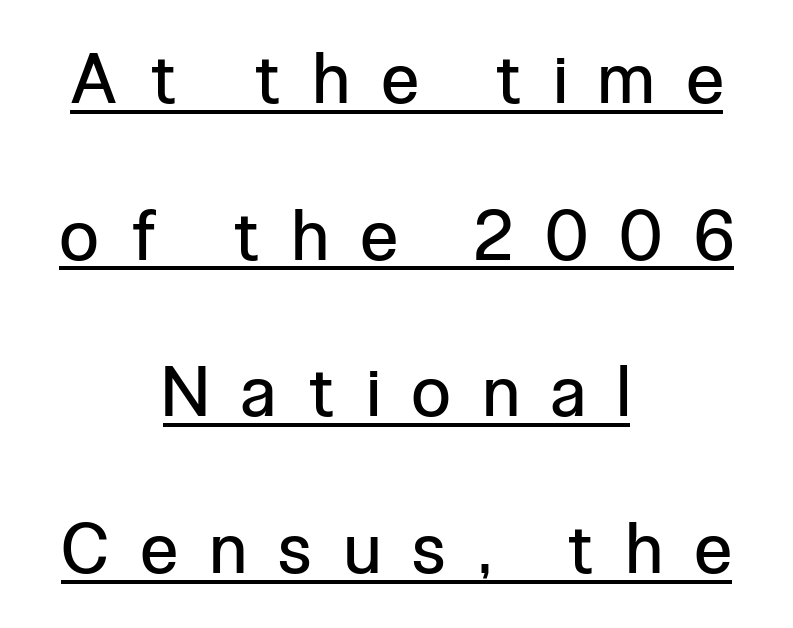
Q: Is the text bold? A: No.
Q: Is the text italic (slanted)? A: No, it is upright.
Q: Is the typeface a serif or a sans-serif typeface? A: Sans-serif.
Q: Is the text underlined? A: Yes.
Q: How is the paragraph aligned? A: Centered.
Q: Is the spacing between letters normal or unusually wide? A: Unusually wide.
Q: Is the spacing between lines tight, normal or loose? A: Loose.
Q: Width (condensed, normal, or wide)? A: Condensed.
Q: Stroke contrast? A: Low.
Q: x-height? A: Medium.
Q: Monospaced? A: No.
